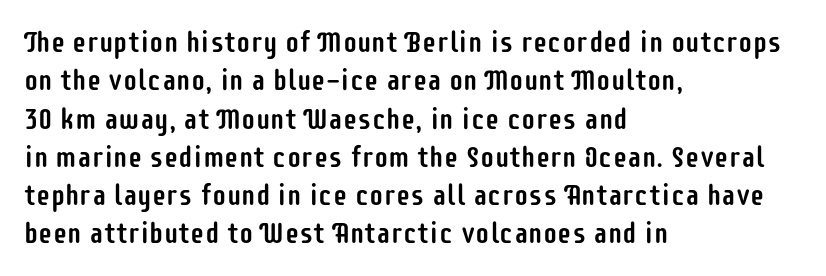
The image shows 29 px condensed sans-serif type, upright; set left-aligned, normal line spacing (1.32x), normal letter spacing, not underlined; low stroke contrast and a large x-height.
